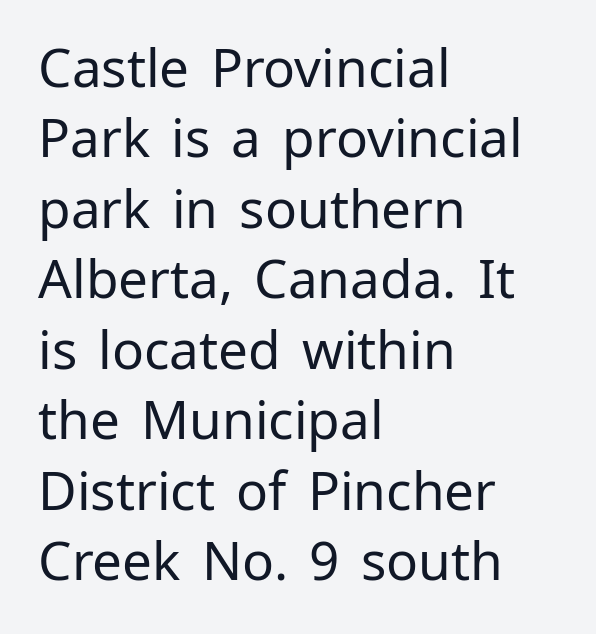
Reading down the block, your eye returns to a fixed left position each line. The lettering stays uniformly vertical, giving the passage a roman look. Font category for this specimen: sans-serif. Evenly set lines give the paragraph a standard silhouette. The specimen omits any rule beneath the text block's lines.
